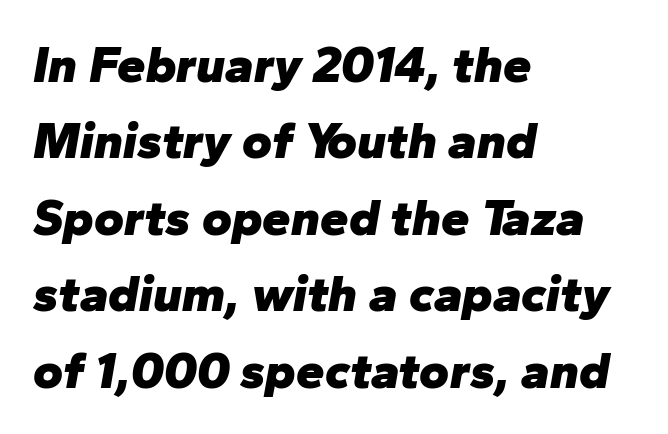
Italic: yes, the glyphs are oblique. What's the leading like? Ordinary, nothing unusual. Characters follow at the spacing the type designer built in. Each row of text sits above clean, open space. This sample is left-justified, so line endings fall wherever the words run out.
